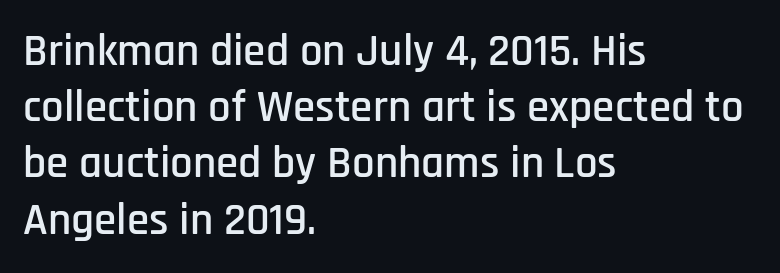
Q: Is the text italic (slanted)? A: No, it is upright.
Q: Is the typeface a serif or a sans-serif typeface? A: Sans-serif.
Q: Is the text underlined? A: No.
Q: How is the paragraph aligned? A: Left-aligned.
Q: Is the spacing between letters normal or unusually wide? A: Normal.
Q: Is the spacing between lines tight, normal or loose? A: Normal.
Q: Width (condensed, normal, or wide)? A: Condensed.
Q: Stroke contrast? A: Low.
Q: x-height? A: Large.
Q: Monospaced? A: No.
